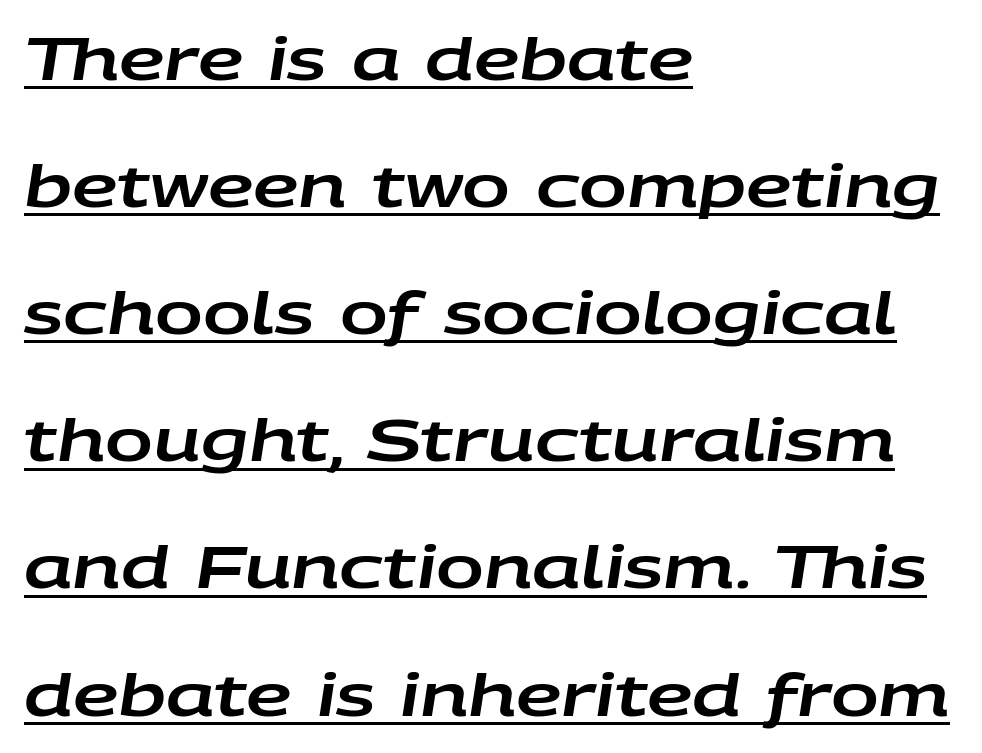
The image shows 57 px wide type, italic (leaning right); set left-aligned, loose line spacing (2.23x), normal letter spacing, underlined; low stroke contrast and a large x-height.
